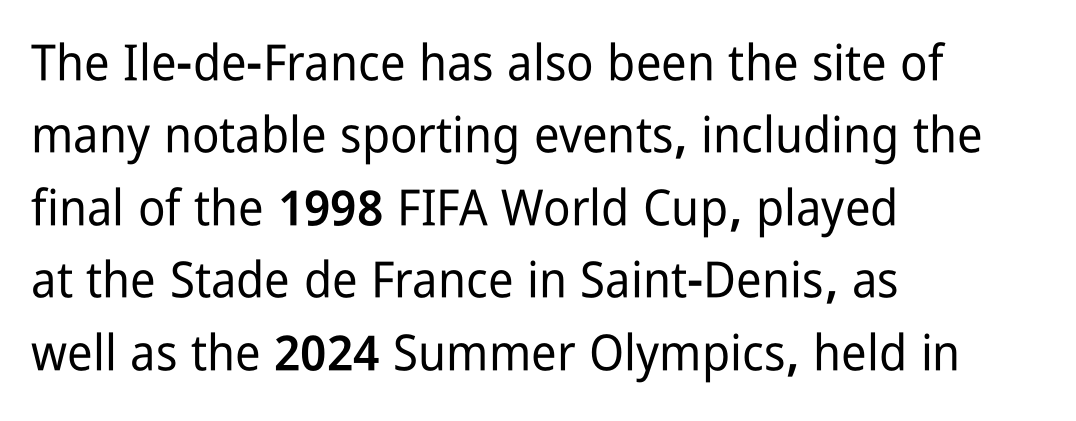
Font category for this specimen: sans-serif. Do the characters align in a grid? No, the font is proportional. When letters stand straight like this, we call the style roman or upright. The zone under the glyphs is completely vacant. Line spacing here is normal. Reading down the block, your eye returns to a fixed left position each line.
